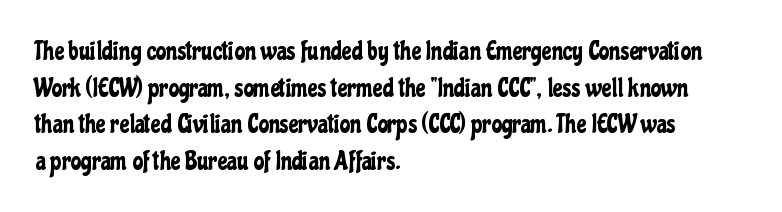
{"italic": "no", "underline": "no", "align": "left", "line_spacing": "normal", "line_spacing_ratio": 1.41, "letter_spacing": "normal", "letter_spacing_em": 0.0, "glyph_px": 26}
